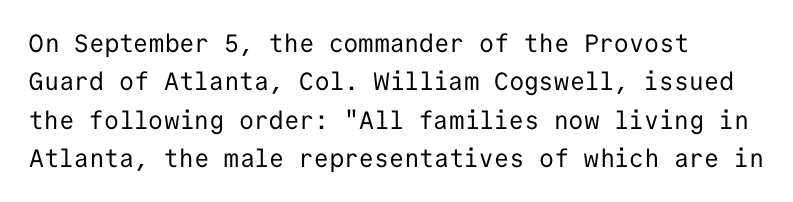
The image shows 25 px text type, upright; set left-aligned, normal line spacing (1.54x), normal letter spacing, not underlined.
